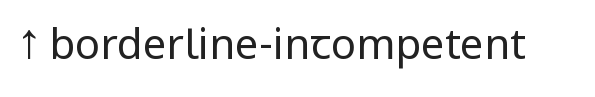
{"serif": "no", "italic": "no", "bold": "no", "weight": "regular", "width": "condensed", "stroke_contrast": "low", "x_height": "large", "monospaced": "no", "underline": "no", "letter_spacing": "normal", "letter_spacing_em": 0.0, "glyph_px": 42}
